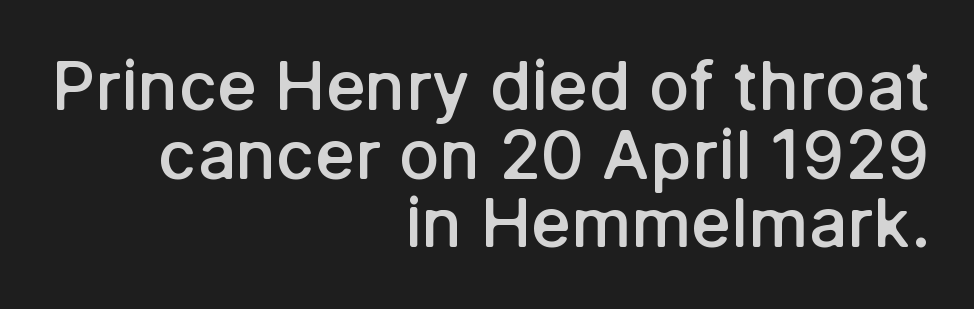
The font family rendered here belongs to the sans-serif group. The lettering stays uniformly vertical, giving the passage a roman look. Quick note: interline space is minimal. There is no visible air inserted between adjacent glyphs. The zone under the glyphs is completely vacant.
